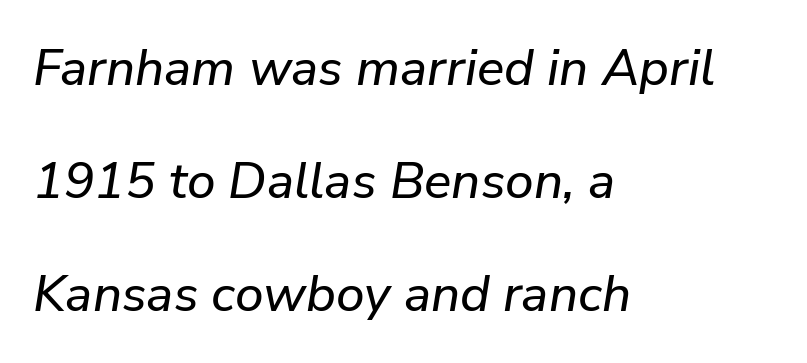
Q: Is the text italic (slanted)? A: Yes, it leans right by about 9 degrees.
Q: Is the text underlined? A: No.
Q: How is the paragraph aligned? A: Left-aligned.
Q: Is the spacing between letters normal or unusually wide? A: Normal.
Q: Is the spacing between lines tight, normal or loose? A: Loose.
Q: Width (condensed, normal, or wide)? A: Normal.
Q: Stroke contrast? A: Low.
Q: x-height? A: Medium.
Q: Monospaced? A: No.
